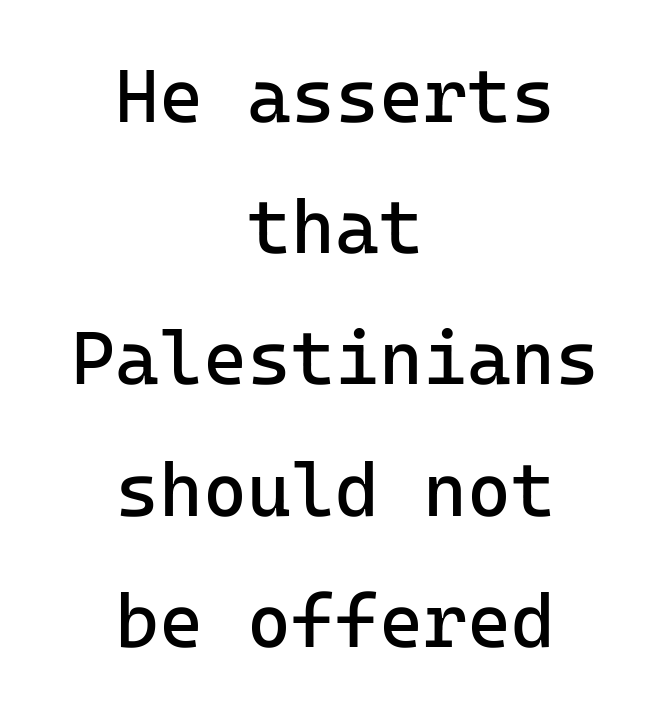
Q: Is the text bold? A: No.
Q: Is the text italic (slanted)? A: No, it is upright.
Q: Is the typeface a serif or a sans-serif typeface? A: Sans-serif.
Q: Is the text underlined? A: No.
Q: How is the paragraph aligned? A: Centered.
Q: Is the spacing between letters normal or unusually wide? A: Normal.
Q: Width (condensed, normal, or wide)? A: Normal.
Q: Stroke contrast? A: Low.
Q: x-height? A: Medium.
Q: Monospaced? A: Yes.
